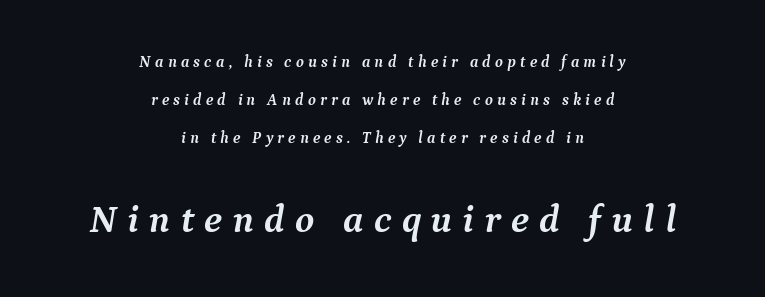
The image shows 39 px semibold serif type, italic (leaning right); set centered, loose line spacing (2.38x), unusually wide letter spacing (+0.26 em), not underlined; the second (bottom) block is 2.44x larger; medium stroke contrast and a medium x-height.
